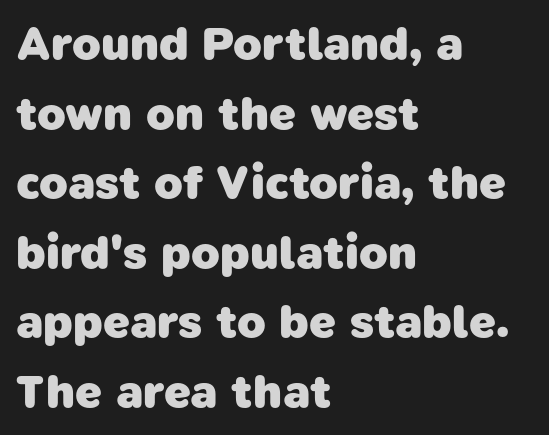
The image shows 47 px heavy sans-serif type; set left-aligned, normal line spacing (1.48x), normal letter spacing, not underlined; low stroke contrast and a medium x-height.
